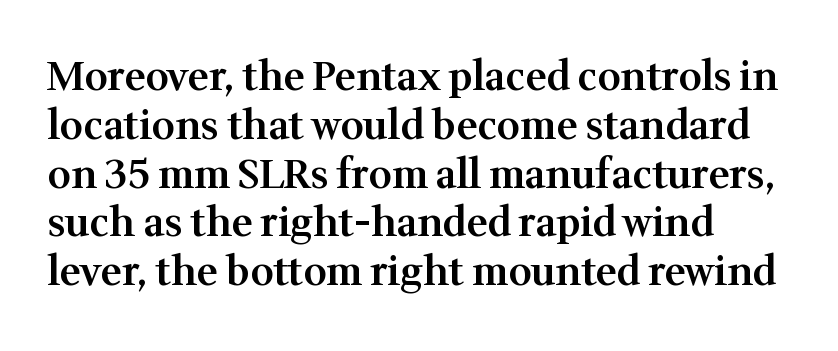
Compared with a centered layout, this one pins lines to the left instead. The horizontal fit of the characters is conventional and even. Stems and bowls a touch heavier than normal — semibold. No italicization has been applied; the sample stays upright. The space beneath each line is pristine and unruled.
